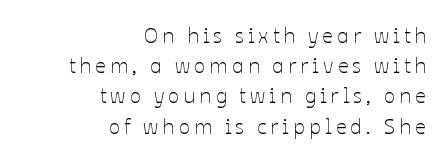
{"italic": "no", "bold": "no", "underline": "no", "align": "right", "line_spacing": "normal", "line_spacing_ratio": 1.44, "letter_spacing": "wide", "letter_spacing_em": 0.2, "glyph_px": 21}
